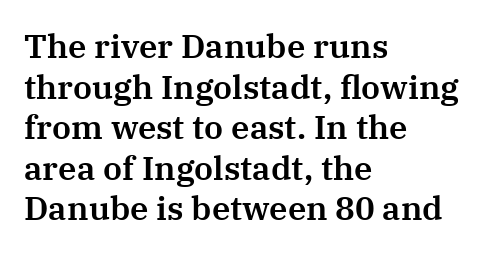
A student would call this left alignment; a typographer would say flush left, rag right. Each letter keeps its own natural width here, so spacing adapts to shape. These lines keep a tight, regular rhythm from letter to letter. Clear beneath every line of the passage. Rendered with straight, roman letterforms. A serif font was chosen for this passage.
